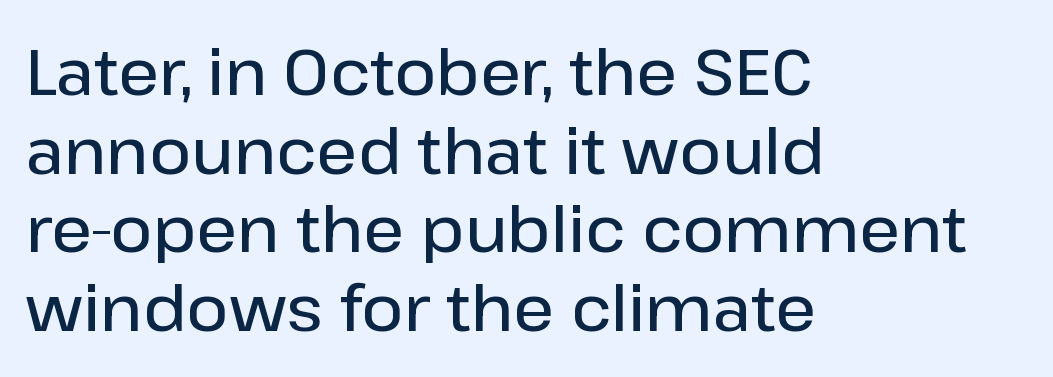
The image shows 64 px semibold sans-serif type, upright; set left-aligned, line spacing 1.23x, normal letter spacing, not underlined; low stroke contrast and a medium x-height.
